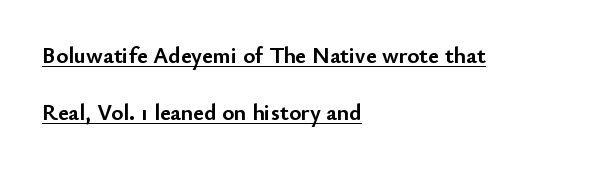
Strong, thick strokes mark this as bold type. Underline: present. This is roman type, the default non-slanted kind. Default kerning and tracking; the words read as compact shapes. These lines stack with their left ends in a neat column.
